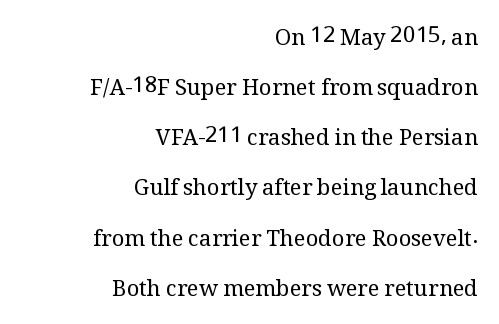
{"italic": "no", "bold": "no", "underline": "no", "align": "right", "line_spacing": "loose", "line_spacing_ratio": 2.28, "letter_spacing": "normal", "letter_spacing_em": 0.0, "glyph_px": 22}
